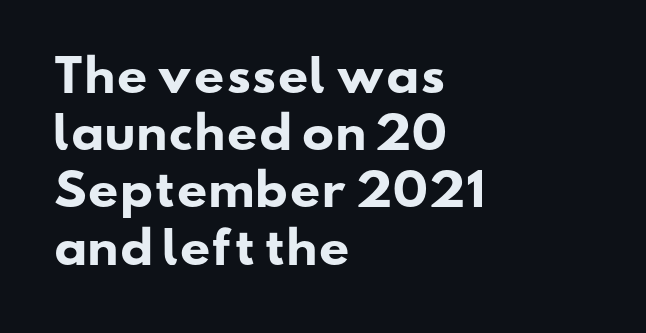
{"serif": "no", "bold": "yes", "weight": "heavy", "width": "wide", "stroke_contrast": "low", "x_height": "small", "monospaced": "no", "underline": "no", "align": "left", "line_spacing": "normal", "line_spacing_ratio": 1.33, "letter_spacing": "normal", "letter_spacing_em": 0.0, "glyph_px": 43}
